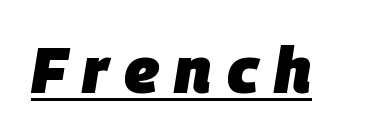
Q: Is the text bold? A: Yes.
Q: Is the text italic (slanted)? A: Yes, it leans right by about 9 degrees.
Q: Is the text underlined? A: Yes.
Q: Is the spacing between letters normal or unusually wide? A: Unusually wide.
Q: Width (condensed, normal, or wide)? A: Normal.
Q: Stroke contrast? A: Low.
Q: x-height? A: Large.
Q: Monospaced? A: No.
